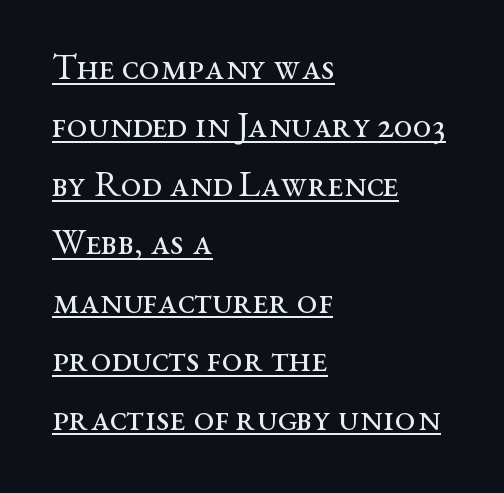
On a weight scale, this lands at 450 or below. Ascenders rise straight up at ninety degrees. Regarding serifs, this sample has them. Students, note that the glyphs here touch the page at normal intervals. Short and long lines alike share a common starting point at left.
